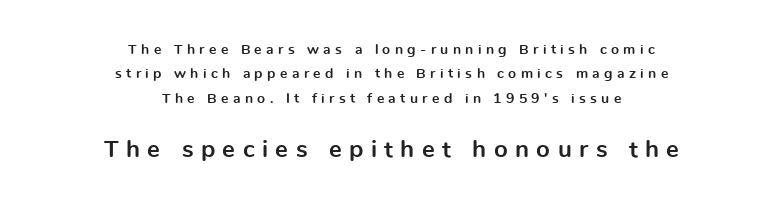
The image shows 24 px bold type, upright; set centered, line spacing 1.75x, unusually wide letter spacing (+0.31 em), not underlined; the second (bottom) block is 1.71x larger.
